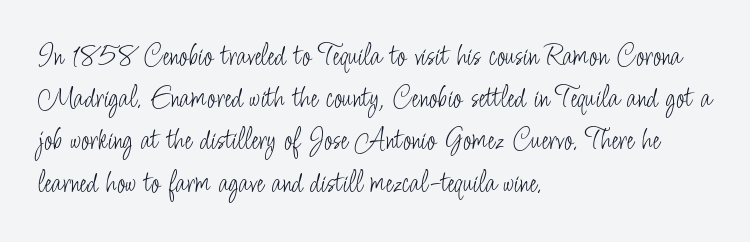
The image shows 32 px light, condensed sans-serif type; set left-aligned, normal line spacing (1.32x), normal letter spacing, not underlined; low stroke contrast and a small x-height.
